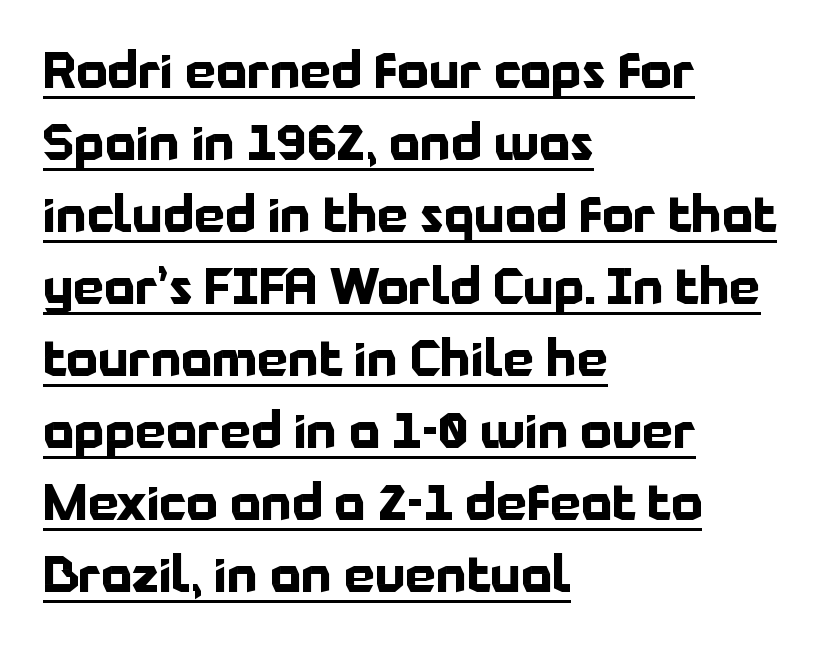
Q: Is the text bold? A: Yes.
Q: Is the text italic (slanted)? A: No, it is upright.
Q: Is the typeface a serif or a sans-serif typeface? A: Sans-serif.
Q: Is the text underlined? A: Yes.
Q: How is the paragraph aligned? A: Left-aligned.
Q: Is the spacing between letters normal or unusually wide? A: Normal.
Q: Is the spacing between lines tight, normal or loose? A: Normal.
Q: Width (condensed, normal, or wide)? A: Normal.
Q: Stroke contrast? A: Low.
Q: x-height? A: Medium.
Q: Monospaced? A: No.
